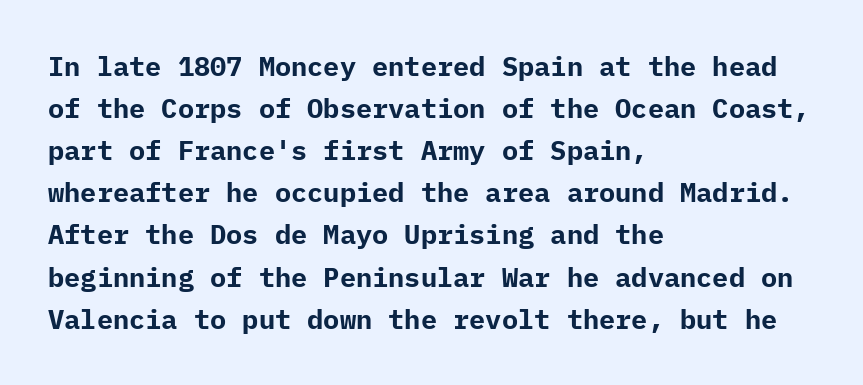
{"italic": "no", "bold": "yes", "underline": "no", "align": "left", "line_spacing": "normal", "line_spacing_ratio": 1.56, "letter_spacing": "normal", "letter_spacing_em": 0.0, "glyph_px": 27}
